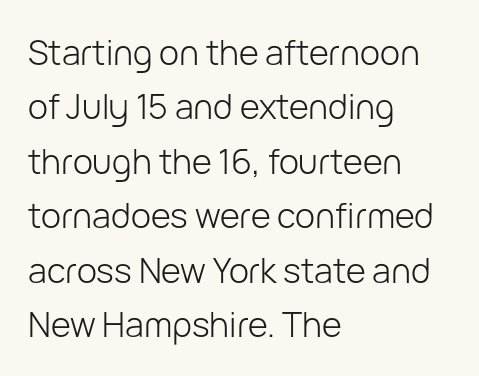
The image shows 34 px light sans-serif type, upright; set left-aligned, normal line spacing (1.6x), normal letter spacing, not underlined; low stroke contrast and a medium x-height.
